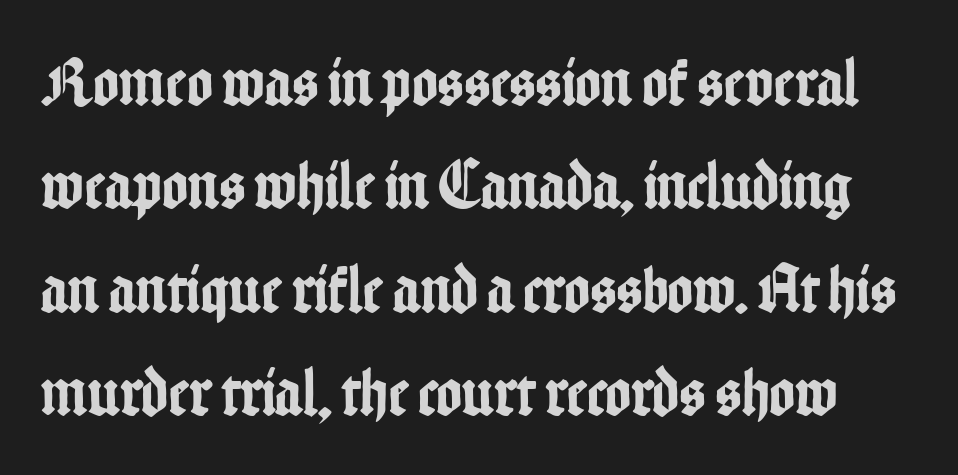
{"serif": "no", "italic": "no", "width": "condensed", "stroke_contrast": "low", "x_height": "medium", "monospaced": "no", "underline": "no", "line_spacing": "normal", "line_spacing_ratio": 1.5, "letter_spacing": "normal", "letter_spacing_em": 0.0, "glyph_px": 69}
